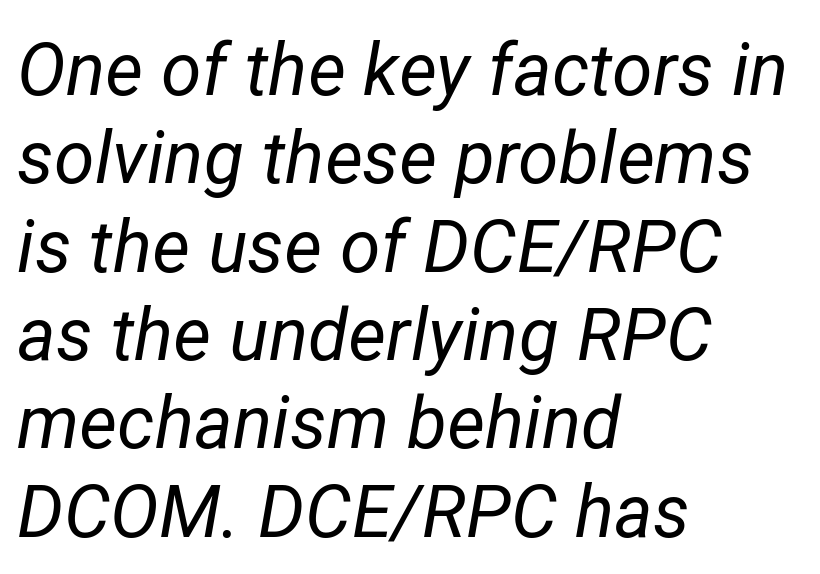
The image shows 73 px regular-weight type, italic (leaning right); set left-aligned, line spacing 1.21x, normal letter spacing, not underlined; low stroke contrast and a medium x-height.
